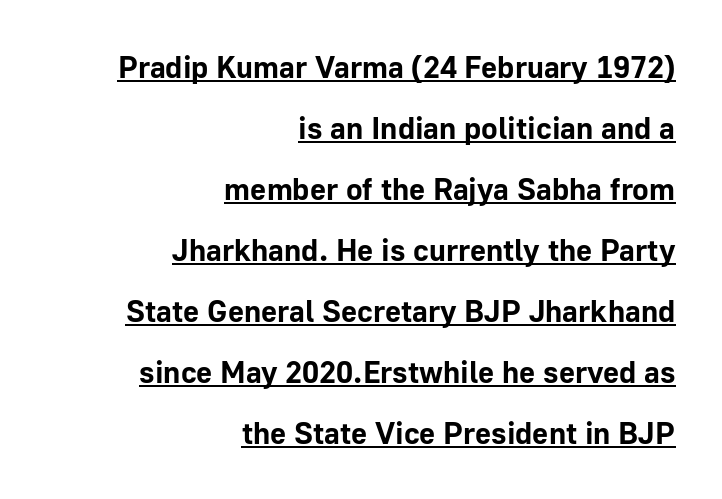
Q: Is the text bold? A: Yes.
Q: Is the text italic (slanted)? A: No, it is upright.
Q: Is the typeface a serif or a sans-serif typeface? A: Sans-serif.
Q: Is the text underlined? A: Yes.
Q: How is the paragraph aligned? A: Right-aligned.
Q: Is the spacing between letters normal or unusually wide? A: Normal.
Q: Is the spacing between lines tight, normal or loose? A: Loose.
Q: Width (condensed, normal, or wide)? A: Normal.
Q: Stroke contrast? A: Low.
Q: x-height? A: Medium.
Q: Monospaced? A: No.
